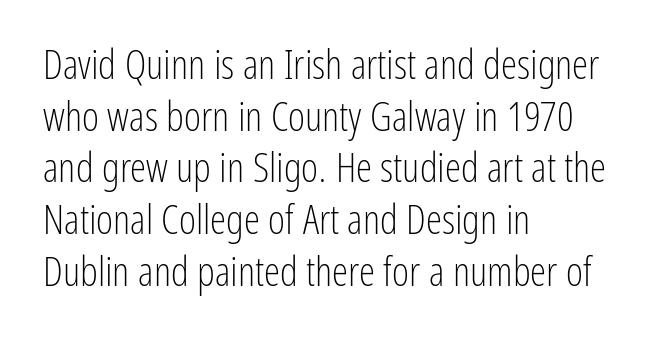
The image shows 41 px light, condensed sans-serif type, upright; set left-aligned, normal line spacing (1.26x), normal letter spacing, not underlined; low stroke contrast and a medium x-height.
